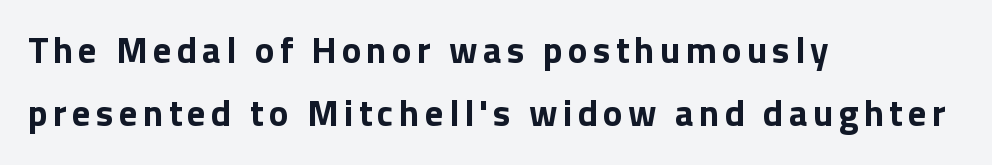
The image shows 37 px bold sans-serif type, upright; set left-aligned, line spacing 1.71x, not underlined; low stroke contrast and a medium x-height.
